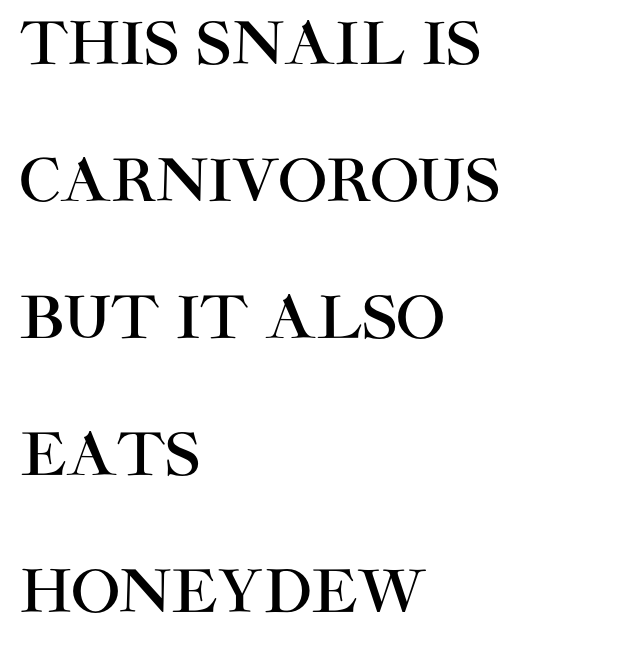
{"serif": "no", "italic": "no", "width": "normal", "stroke_contrast": "high", "x_height": "large", "monospaced": "no", "underline": "no", "align": "left", "line_spacing": "loose", "line_spacing_ratio": 2.36, "letter_spacing": "normal", "letter_spacing_em": 0.0, "glyph_px": 58}
